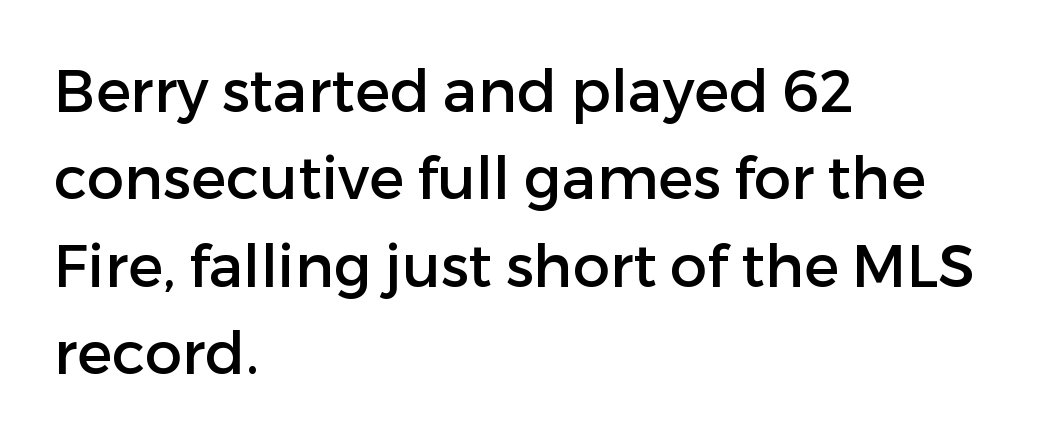
{"serif": "no", "italic": "no", "width": "normal", "stroke_contrast": "low", "x_height": "medium", "monospaced": "no", "underline": "no", "align": "left", "line_spacing": "normal", "line_spacing_ratio": 1.48, "letter_spacing": "normal", "letter_spacing_em": 0.0, "glyph_px": 59}
